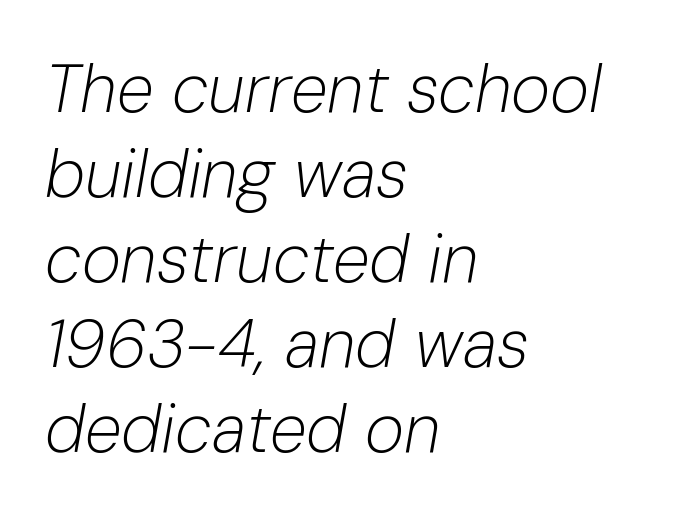
The image shows 67 px light type, italic (leaning right); set left-aligned, normal line spacing (1.27x), normal letter spacing, not underlined; low stroke contrast and a medium x-height.
